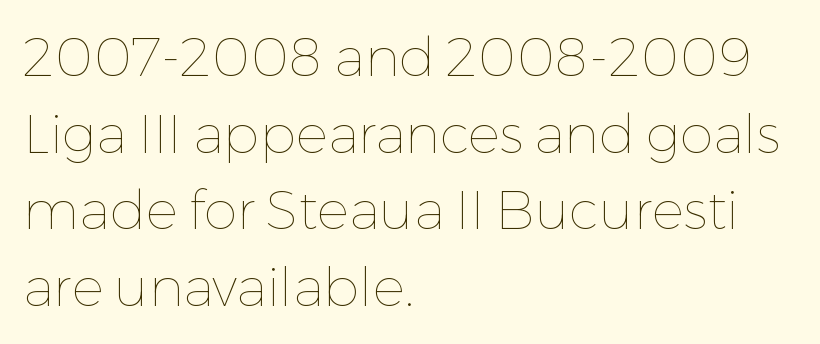
{"italic": "no", "bold": "no", "weight": "thin", "width": "normal", "stroke_contrast": "low", "x_height": "medium", "monospaced": "no", "underline": "no", "align": "left", "line_spacing": "normal", "line_spacing_ratio": 1.42, "letter_spacing": "normal", "letter_spacing_em": 0.0, "glyph_px": 54}
